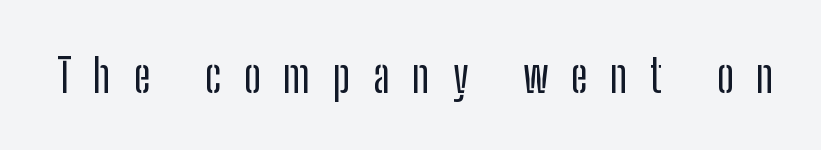
{"serif": "no", "italic": "no", "width": "condensed", "stroke_contrast": "low", "x_height": "medium", "monospaced": "no", "underline": "no", "letter_spacing": "wide", "letter_spacing_em": 0.49, "glyph_px": 46}
